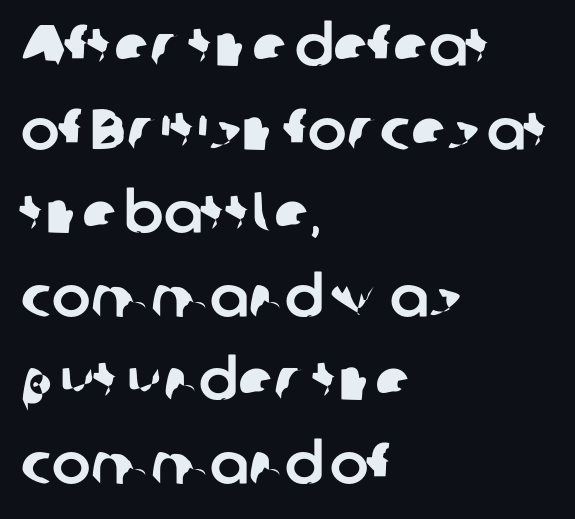
Alignment: flush left. Nope, no serifs anywhere on these letters. Tracking value appears to be zero — textbook default spacing. A clean baseline with only descenders dipping below it.
